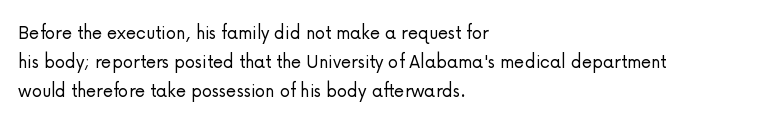
Q: Is the text bold? A: No.
Q: Is the text italic (slanted)? A: No, it is upright.
Q: Is the text underlined? A: No.
Q: How is the paragraph aligned? A: Left-aligned.
Q: Is the spacing between letters normal or unusually wide? A: Normal.
Q: Is the spacing between lines tight, normal or loose? A: Normal.
